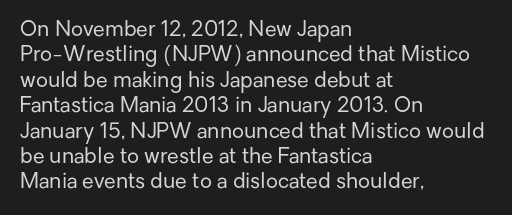
{"italic": "no", "bold": "no", "underline": "no", "align": "left", "line_spacing_ratio": 1.21, "letter_spacing": "normal", "letter_spacing_em": 0.0, "glyph_px": 21}
